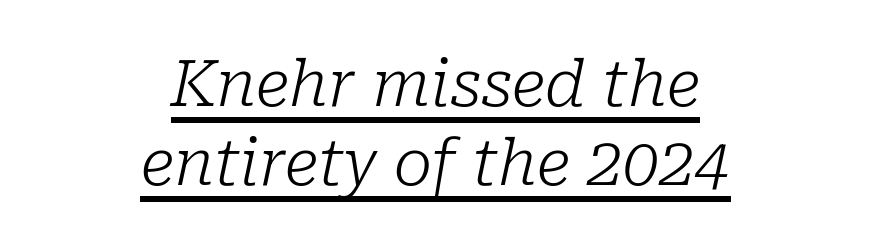
Q: Is the text bold? A: No.
Q: Is the text italic (slanted)? A: Yes, it leans right by about 10 degrees.
Q: Is the typeface a serif or a sans-serif typeface? A: Serif.
Q: Is the text underlined? A: Yes.
Q: How is the paragraph aligned? A: Centered.
Q: Is the spacing between letters normal or unusually wide? A: Normal.
Q: Width (condensed, normal, or wide)? A: Normal.
Q: Stroke contrast? A: Low.
Q: x-height? A: Medium.
Q: Monospaced? A: No.
